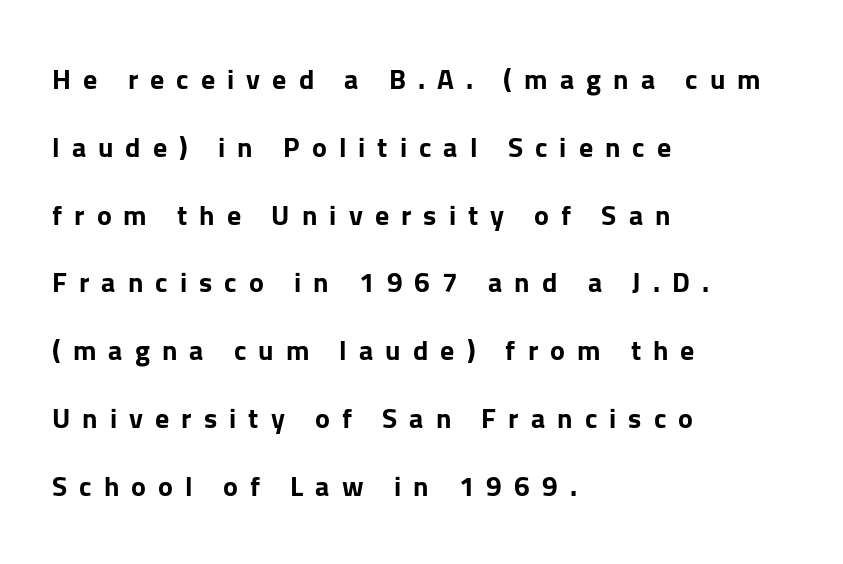
Q: Is the text bold? A: Yes.
Q: Is the text italic (slanted)? A: No, it is upright.
Q: Is the typeface a serif or a sans-serif typeface? A: Sans-serif.
Q: Is the text underlined? A: No.
Q: How is the paragraph aligned? A: Left-aligned.
Q: Is the spacing between letters normal or unusually wide? A: Unusually wide.
Q: Is the spacing between lines tight, normal or loose? A: Loose.
Q: Width (condensed, normal, or wide)? A: Normal.
Q: Stroke contrast? A: Low.
Q: x-height? A: Medium.
Q: Monospaced? A: No.
